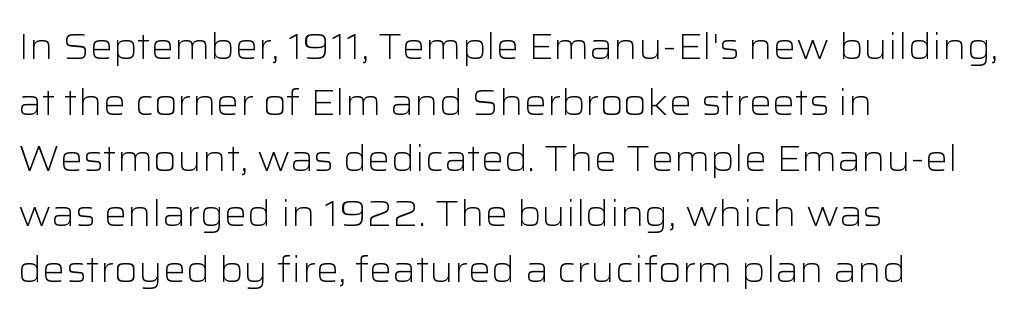
What stands out about the letter spacing? Nothing — it is the standard amount. No letter is thick-stroked: the sample isn't bold. Layout note: lines flush left. Is there any slant? The stems are plumb.
